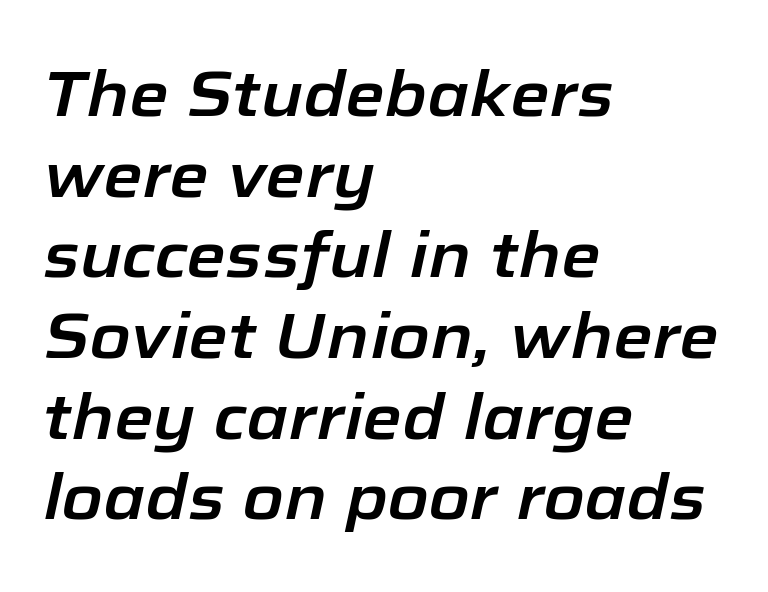
{"italic": "yes", "lean": "right", "slant_degrees": 12, "width": "normal", "stroke_contrast": "low", "x_height": "medium", "monospaced": "no", "underline": "no", "align": "left", "line_spacing": "normal", "line_spacing_ratio": 1.26, "letter_spacing": "normal", "letter_spacing_em": 0.0, "glyph_px": 64}
